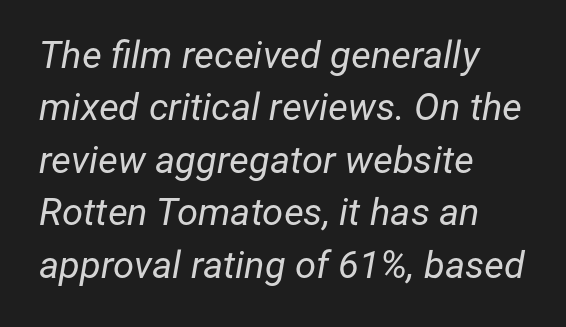
The image shows 38 px regular-weight type, italic (leaning right); set left-aligned, normal line spacing (1.38x), normal letter spacing, not underlined; low stroke contrast and a medium x-height.
